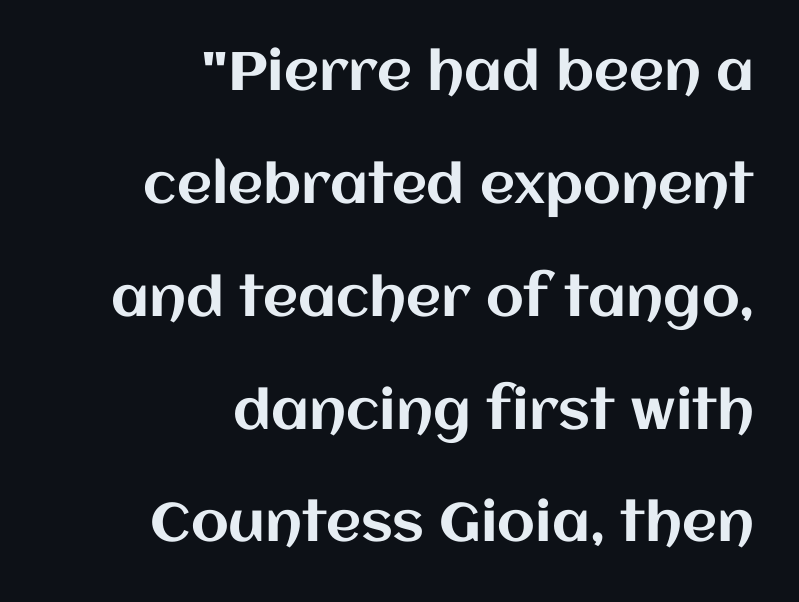
{"italic": "no", "width": "normal", "stroke_contrast": "medium", "x_height": "large", "monospaced": "no", "underline": "no", "align": "right", "line_spacing": "loose", "line_spacing_ratio": 2.09, "letter_spacing": "normal", "letter_spacing_em": 0.0, "glyph_px": 54}
